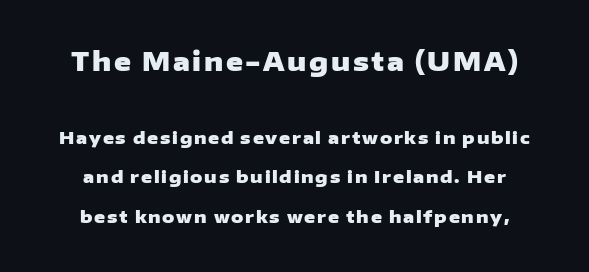
Q: Is the text bold? A: Yes.
Q: Is the text italic (slanted)? A: No, it is upright.
Q: Is the text underlined? A: No.
Q: Is the spacing between lines tight, normal or loose? A: Loose.
Q: Which block of text is set in a larger size, the first (top) or the second (bottom)? A: The first (top) one.
